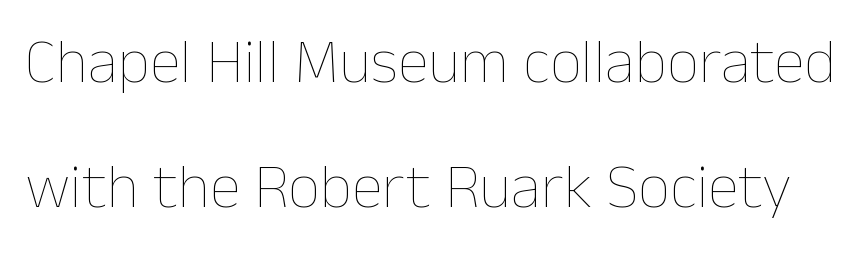
The image shows 63 px thin type, upright; set loose line spacing (1.98x), normal letter spacing, not underlined; low stroke contrast and a medium x-height.
